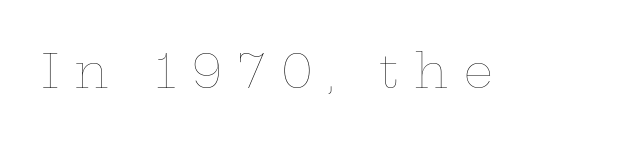
No word sits above an underline. What stands out about the letter spacing? Its width — letters are far apart. This sample uses an upright cut, with every glyph sitting square on the baseline. Nothing heavy about these letters — not bold at all.
